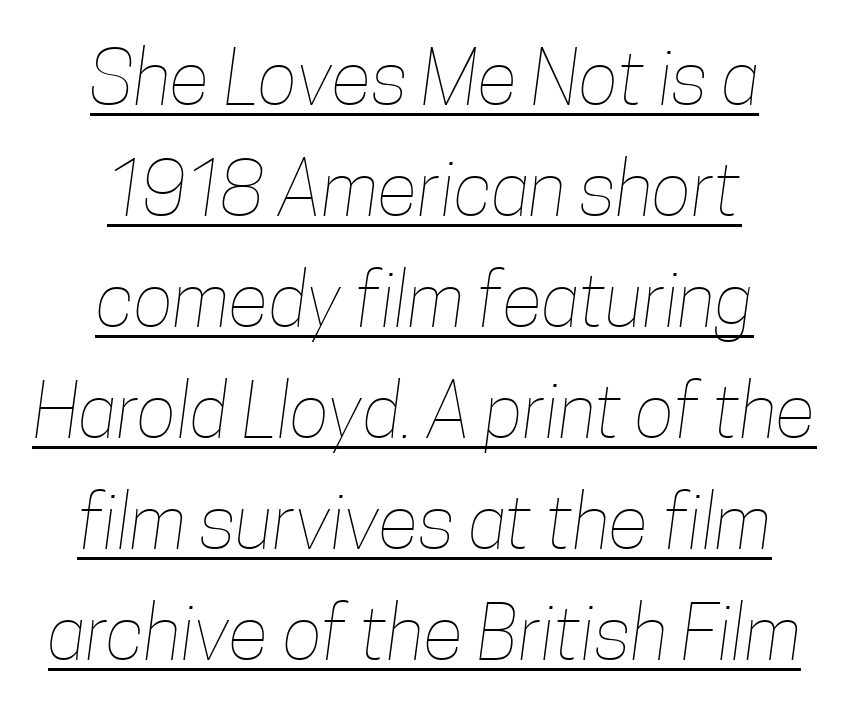
The image shows 75 px thin, condensed type; set centered, normal line spacing (1.48x), normal letter spacing, underlined; low stroke contrast and a medium x-height.
